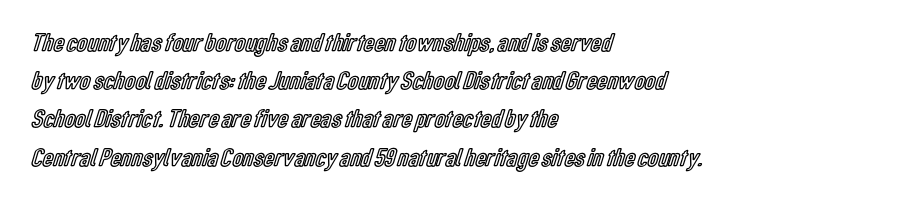
The image shows 26 px text type; set left-aligned, normal line spacing (1.47x), normal letter spacing, not underlined.
